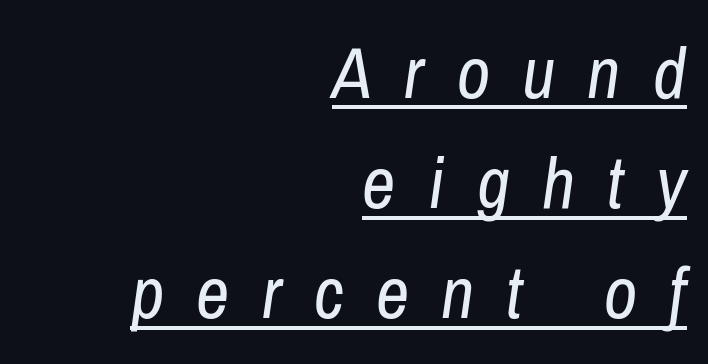
The image shows 73 px regular-weight, condensed type, italic (leaning right); set right-aligned, normal line spacing (1.51x), unusually wide letter spacing (+0.44 em), underlined; low stroke contrast and a medium x-height.
